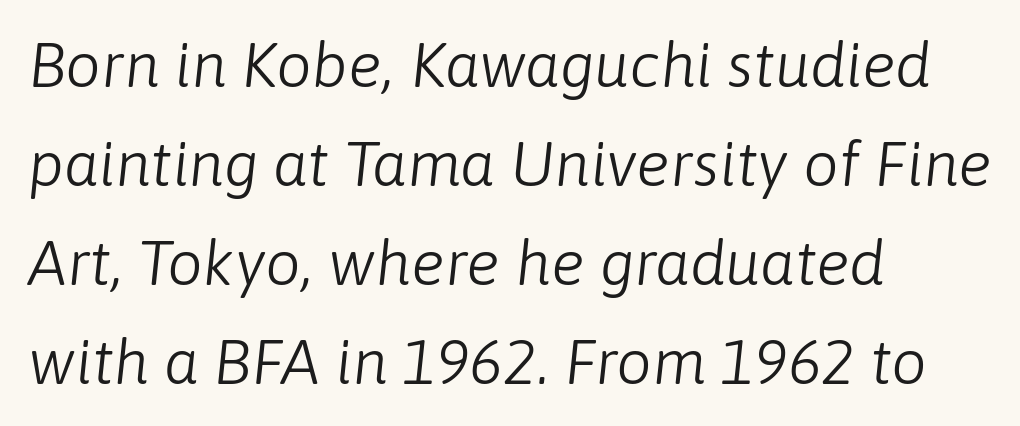
{"italic": "yes", "lean": "right", "slant_degrees": 6, "bold": "no", "weight": "light", "width": "normal", "stroke_contrast": "low", "x_height": "medium", "monospaced": "no", "underline": "no", "align": "left", "line_spacing": "normal", "line_spacing_ratio": 1.57, "letter_spacing": "normal", "letter_spacing_em": 0.0, "glyph_px": 63}
